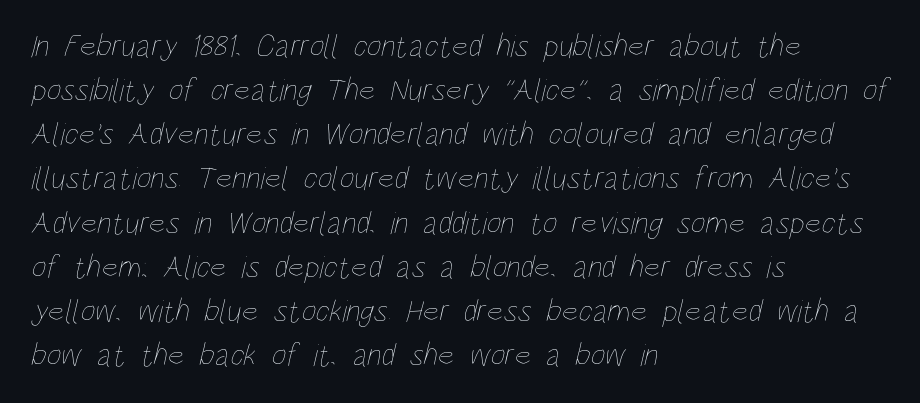
Q: Is the text bold? A: No.
Q: Is the text underlined? A: No.
Q: How is the paragraph aligned? A: Left-aligned.
Q: Is the spacing between letters normal or unusually wide? A: Normal.
Q: Is the spacing between lines tight, normal or loose? A: Normal.
Q: Width (condensed, normal, or wide)? A: Condensed.
Q: Stroke contrast? A: Low.
Q: x-height? A: Large.
Q: Monospaced? A: No.
